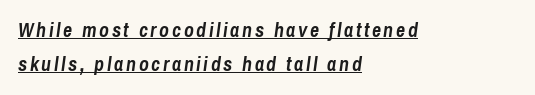
A baseline rule has been typeset under these characters. In terms of weight, the rendering is a true, heavy bold. Emphasis-style slanted type is in use. Where is the straight margin? On the left.
